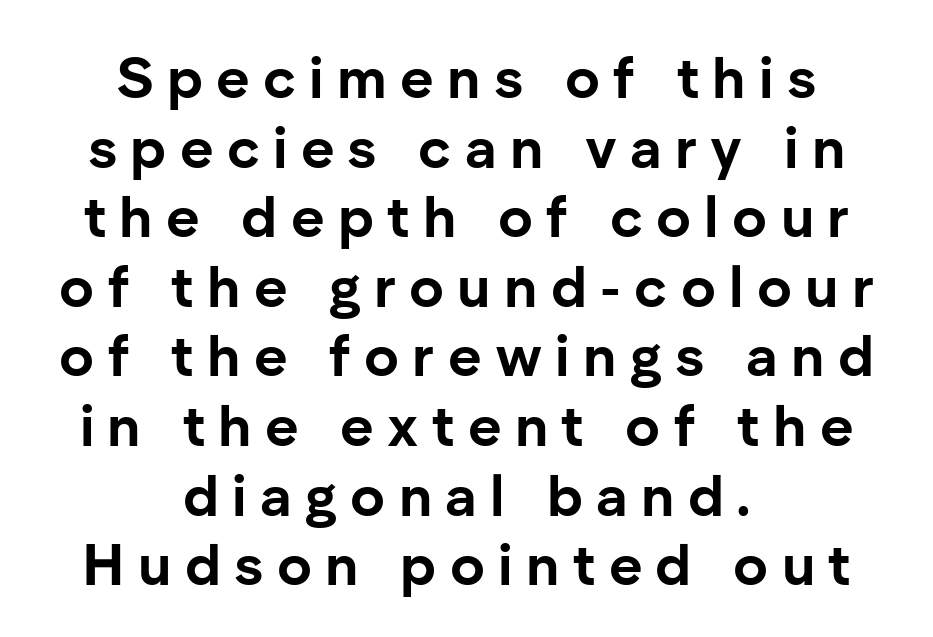
The image shows 58 px bold sans-serif type, upright; set centered, line spacing 1.2x, unusually wide letter spacing (+0.23 em), not underlined; low stroke contrast and a medium x-height.
